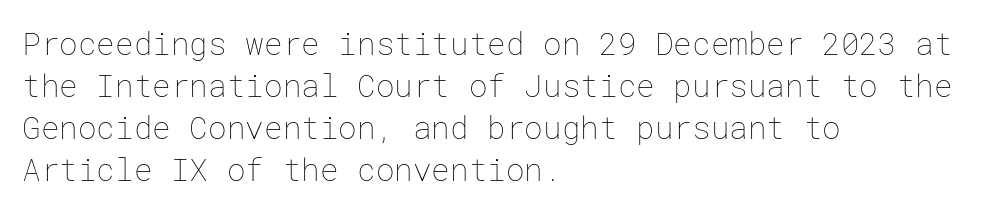
Caption: multi-line text, flush left, ragged right. Has an underline been added? It has not. Ascenders rise straight up at ninety degrees. Regular leading.
